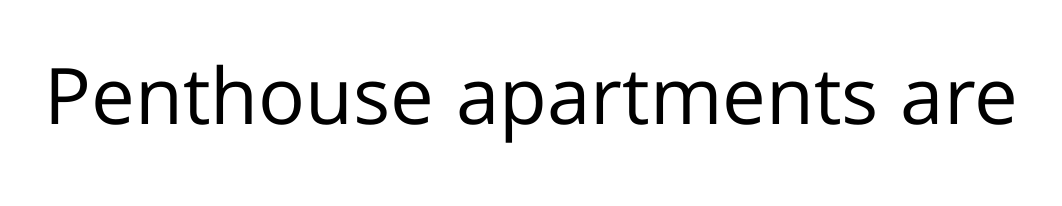
Characters follow at the spacing the type designer built in. The letters look calm and open, with moderate or lighter stems. Look at the bottom of the vertical strokes: they stop flat, with no serifs. Ordinary non-slanted type is in use. A typesetter would call this proportional, since set widths differ per character. Honestly, there is no underline to notice here at all.
